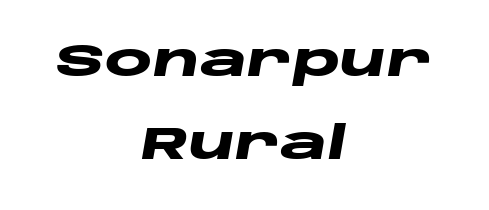
{"italic": "yes", "lean": "right", "slant_degrees": 10, "bold": "yes", "weight": "heavy", "width": "wide", "stroke_contrast": "low", "x_height": "large", "monospaced": "no", "underline": "no", "align": "center", "line_spacing_ratio": 1.84, "letter_spacing": "normal", "letter_spacing_em": 0.0, "glyph_px": 45}
